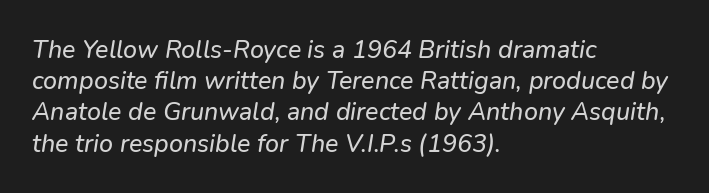
Successive baselines arrive at the customary interval. Honestly, there is no underline to notice here at all. Alignment: flush left. Letter spacing: default.
